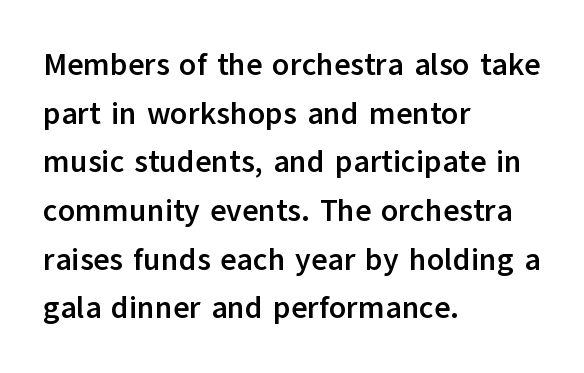
Q: Is the text bold? A: Yes.
Q: Is the text italic (slanted)? A: No, it is upright.
Q: Is the typeface a serif or a sans-serif typeface? A: Sans-serif.
Q: Is the text underlined? A: No.
Q: How is the paragraph aligned? A: Left-aligned.
Q: Is the spacing between letters normal or unusually wide? A: Normal.
Q: Is the spacing between lines tight, normal or loose? A: Normal.
Q: Width (condensed, normal, or wide)? A: Normal.
Q: Stroke contrast? A: Low.
Q: x-height? A: Medium.
Q: Monospaced? A: No.
